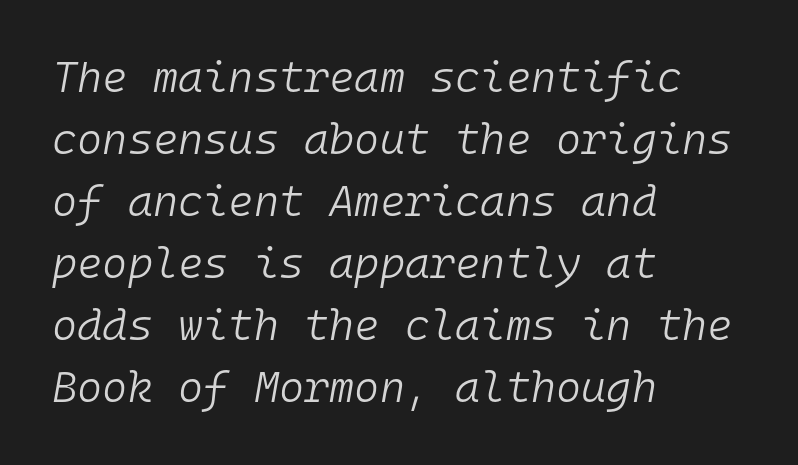
The image shows 43 px light type, italic (leaning right), monospaced; set left-aligned, normal line spacing (1.44x), normal letter spacing, not underlined; low stroke contrast and a medium x-height.
